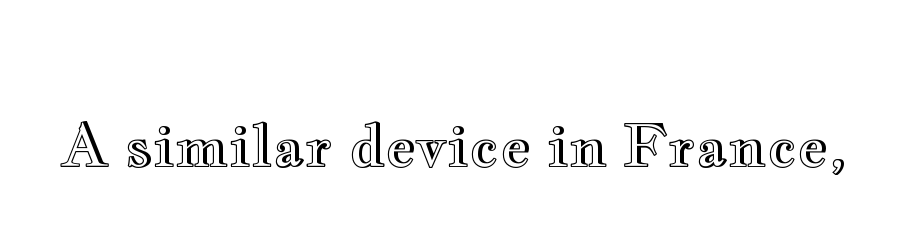
{"italic": "no", "width": "wide", "x_height": "small", "monospaced": "no", "underline": "no", "letter_spacing": "normal", "letter_spacing_em": 0.0, "glyph_px": 58}
